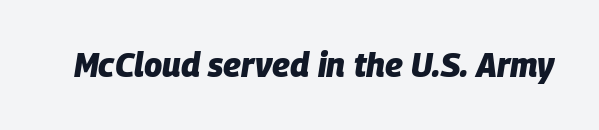
This sample uses plain, unmodified letter spacing. Think of a printed novel: that variable character pitch is what you see here. Set as a true bold cut, around the 700 mark. Slanted lettering throughout.
